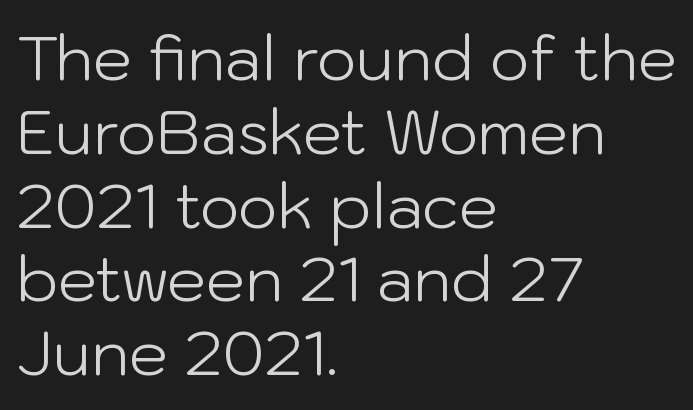
The image shows 62 px light sans-serif type, upright; set left-aligned, line spacing 1.19x, normal letter spacing, not underlined; low stroke contrast and a medium x-height.
